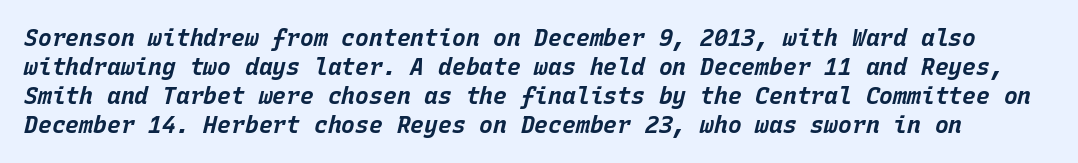
Q: Is the text bold? A: Yes.
Q: Is the text italic (slanted)? A: Yes, it leans right by about 15 degrees.
Q: Is the text underlined? A: No.
Q: Is the spacing between letters normal or unusually wide? A: Normal.
Q: Is the spacing between lines tight, normal or loose? A: Normal.
